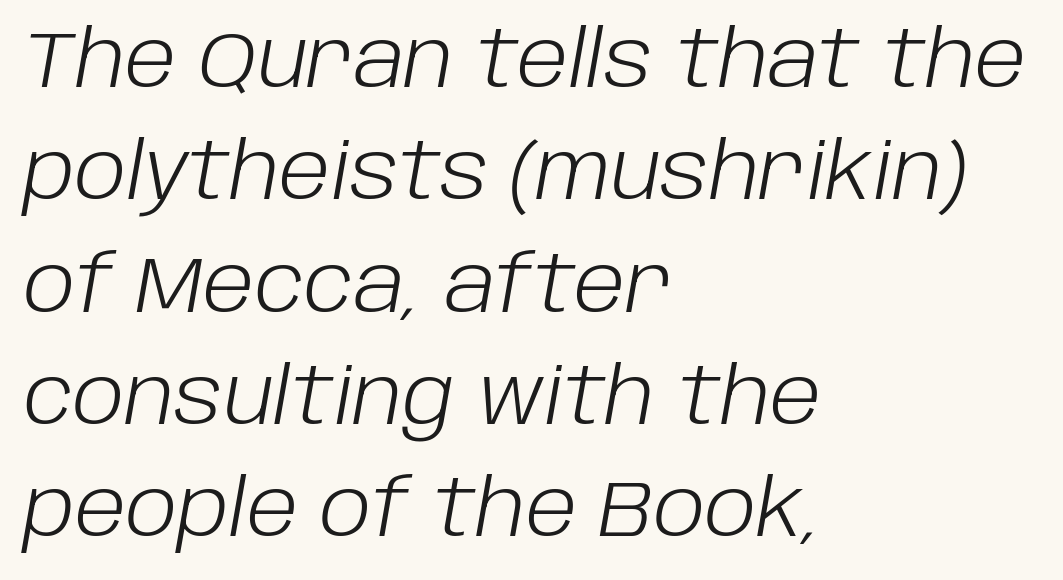
This is not heavy type; no bold has been used. Whoever set this chose a conventional vertical rhythm. This rendering features lettering with no underline. Characters are canted at an angle relative to the baseline's perpendicular. The letterforms sit shoulder to shoulder at normal distance. You could not count columns in this text — the font is proportionally spaced.
